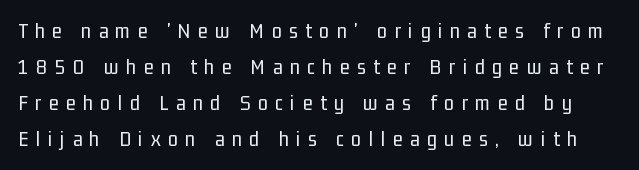
Q: Is the text bold? A: No.
Q: Is the text italic (slanted)? A: No, it is upright.
Q: Is the text underlined? A: No.
Q: Is the spacing between letters normal or unusually wide? A: Unusually wide.
Q: Is the spacing between lines tight, normal or loose? A: Normal.
